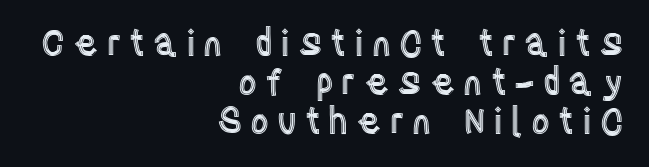
The image shows 36 px condensed type, upright; set right-aligned, tight line spacing (1.08x), unusually wide letter spacing (+0.22 em), not underlined; a large x-height.
